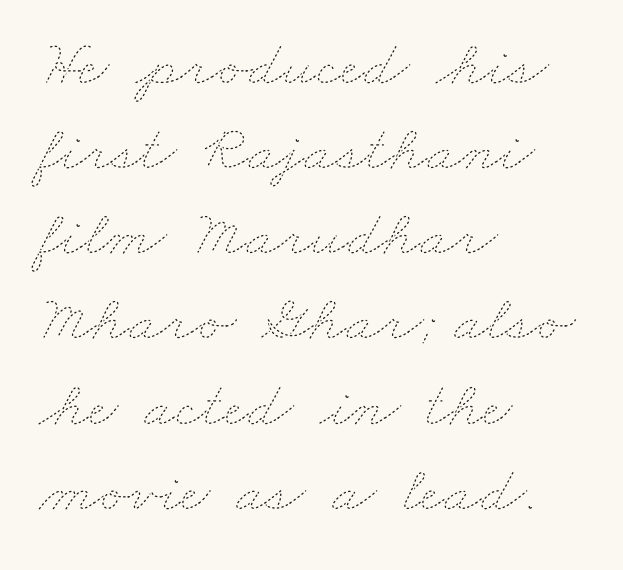
The letters advance in unequal steps, a hallmark of proportional type. No word sits above an underline. The letters sit at their default tracking, neither squeezed nor spread. The setting favours the left margin, as ordinary paragraphs usually do. No extra ink here — the face is not bold. The block of text has a typical density, with ordinary space between rows.
